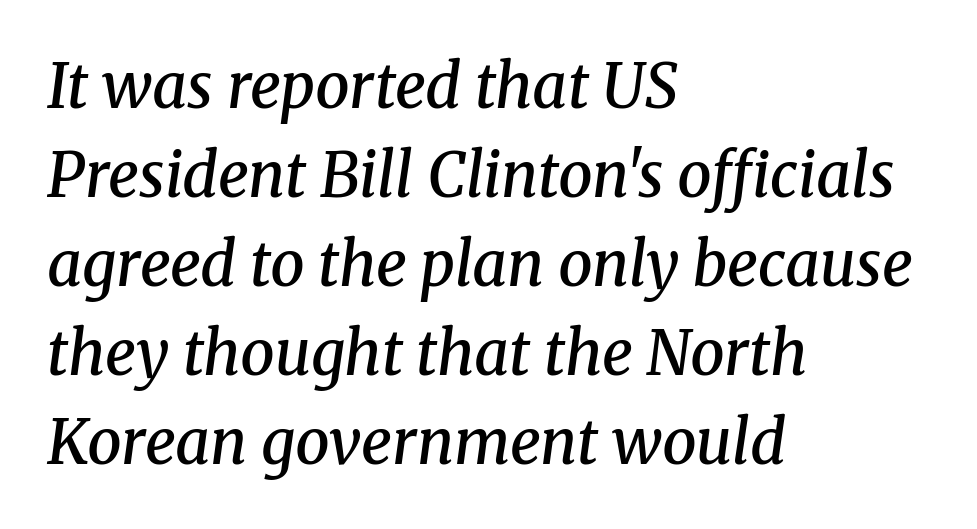
The image shows 61 px semibold serif type, italic (leaning right); set left-aligned, normal line spacing (1.46x), normal letter spacing, not underlined; medium stroke contrast and a medium x-height.
